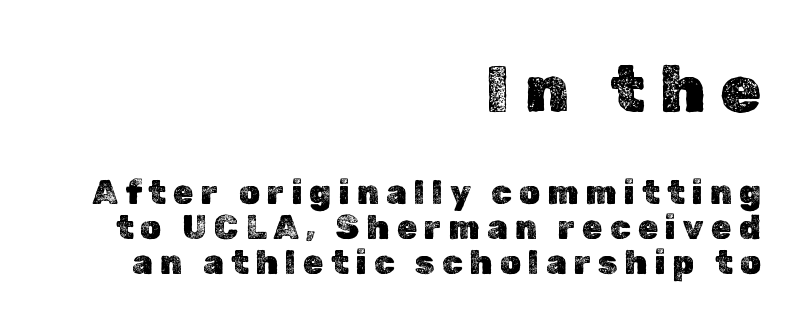
Q: Is the text italic (slanted)? A: No, it is upright.
Q: Is the text underlined? A: No.
Q: How is the paragraph aligned? A: Right-aligned.
Q: Is the spacing between letters normal or unusually wide? A: Unusually wide.
Q: Is the spacing between lines tight, normal or loose? A: Tight.
Q: Which block of text is set in a larger size, the first (top) or the second (bottom)? A: The first (top) one.
Q: Width (condensed, normal, or wide)? A: Normal.
Q: x-height? A: Medium.
Q: Monospaced? A: No.
